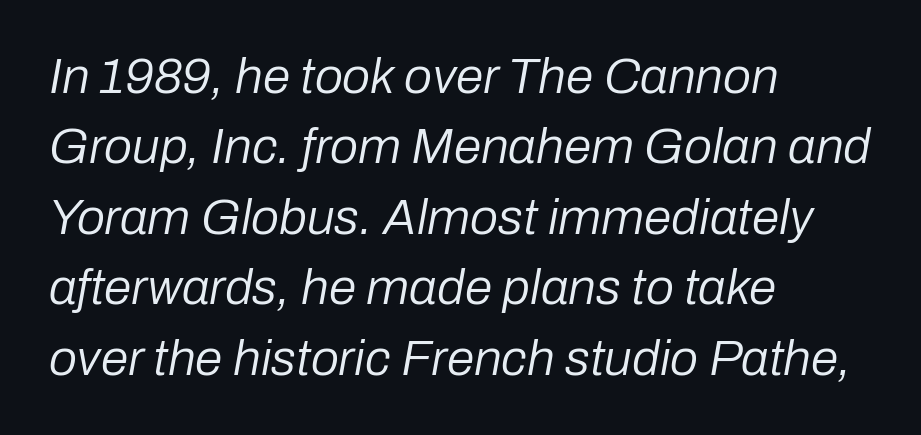
Q: Is the text bold? A: No.
Q: Is the text italic (slanted)? A: Yes, it leans right by about 10 degrees.
Q: Is the text underlined? A: No.
Q: How is the paragraph aligned? A: Left-aligned.
Q: Is the spacing between letters normal or unusually wide? A: Normal.
Q: Is the spacing between lines tight, normal or loose? A: Normal.
Q: Width (condensed, normal, or wide)? A: Normal.
Q: Stroke contrast? A: Low.
Q: x-height? A: Medium.
Q: Monospaced? A: No.
